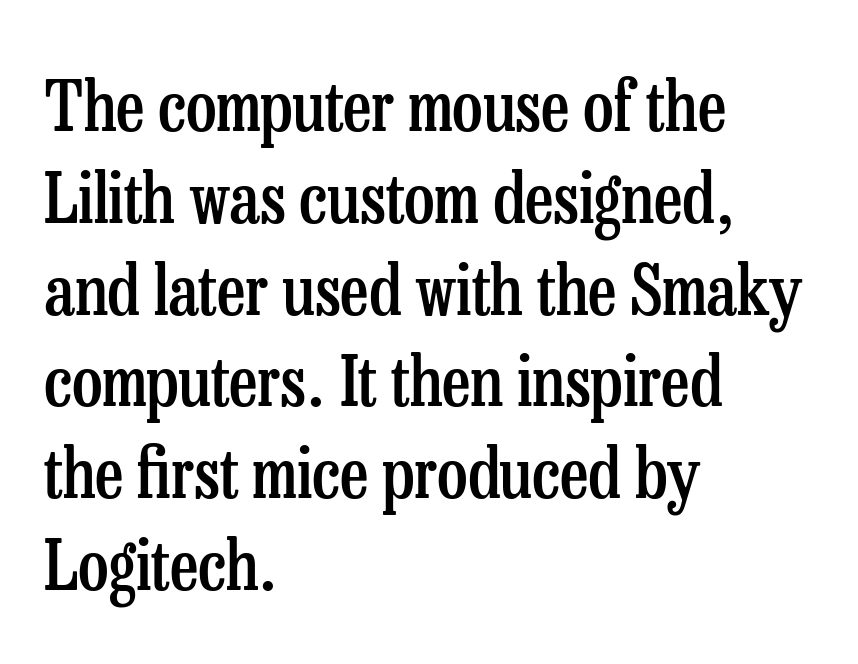
The image shows 69 px semibold, condensed serif type, upright; set left-aligned, normal line spacing (1.33x), normal letter spacing, not underlined; low stroke contrast and a medium x-height.
